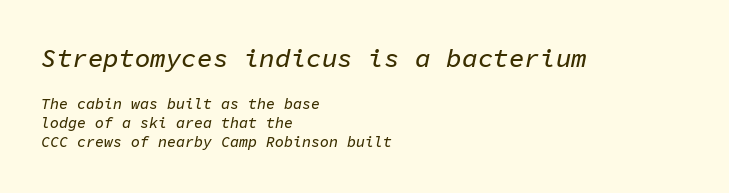
Q: Is the text italic (slanted)? A: Yes, it leans right by about 11 degrees.
Q: Is the text underlined? A: No.
Q: How is the paragraph aligned? A: Left-aligned.
Q: Is the spacing between letters normal or unusually wide? A: Normal.
Q: Is the spacing between lines tight, normal or loose? A: Normal.
Q: Which block of text is set in a larger size, the first (top) or the second (bottom)? A: The first (top) one.
